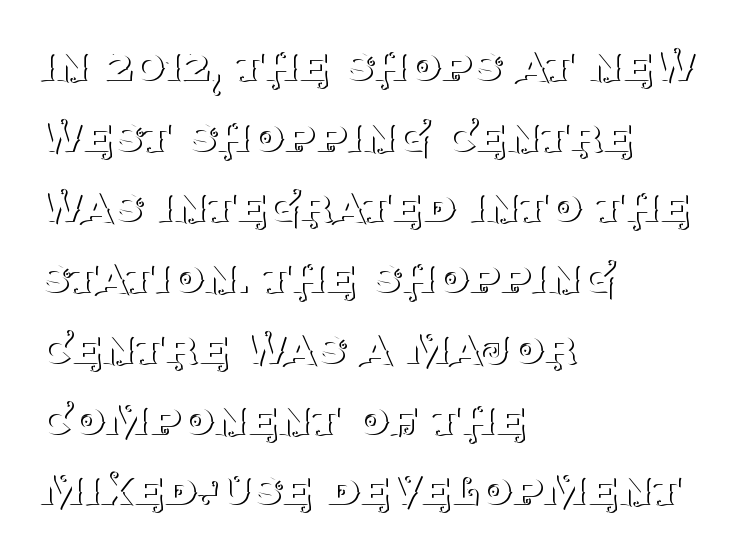
The image shows 52 px thin serif type, upright; set left-aligned, normal line spacing (1.36x), normal letter spacing, not underlined; medium stroke contrast and a large x-height.
